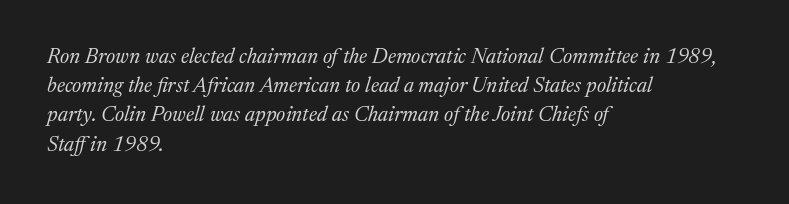
The image shows 21 px text type, italic (leaning right); set left-aligned, normal line spacing (1.39x), normal letter spacing, not underlined.
